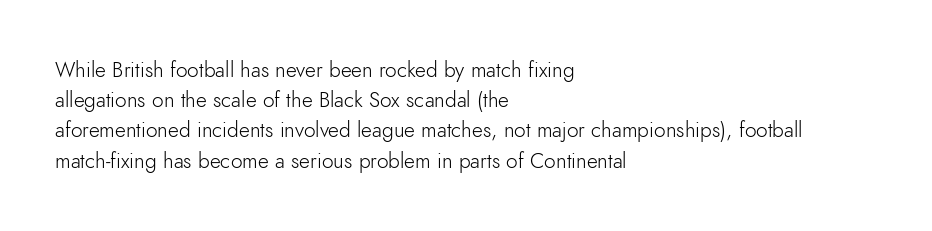
{"italic": "no", "bold": "no", "underline": "no", "align": "left", "line_spacing": "normal", "line_spacing_ratio": 1.44, "letter_spacing": "normal", "letter_spacing_em": 0.0, "glyph_px": 21}
